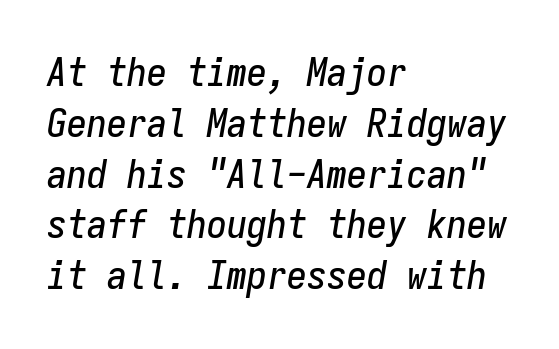
The rendering uses typewriter-style spacing with identical character cells. Nobody drew a line under any word here. In terms of leading, this rendering sits right in the middle. All the whitespace from short lines collects on the right. A typesetter would call this zero additional tracking. The font's italic variant was chosen for this text.
